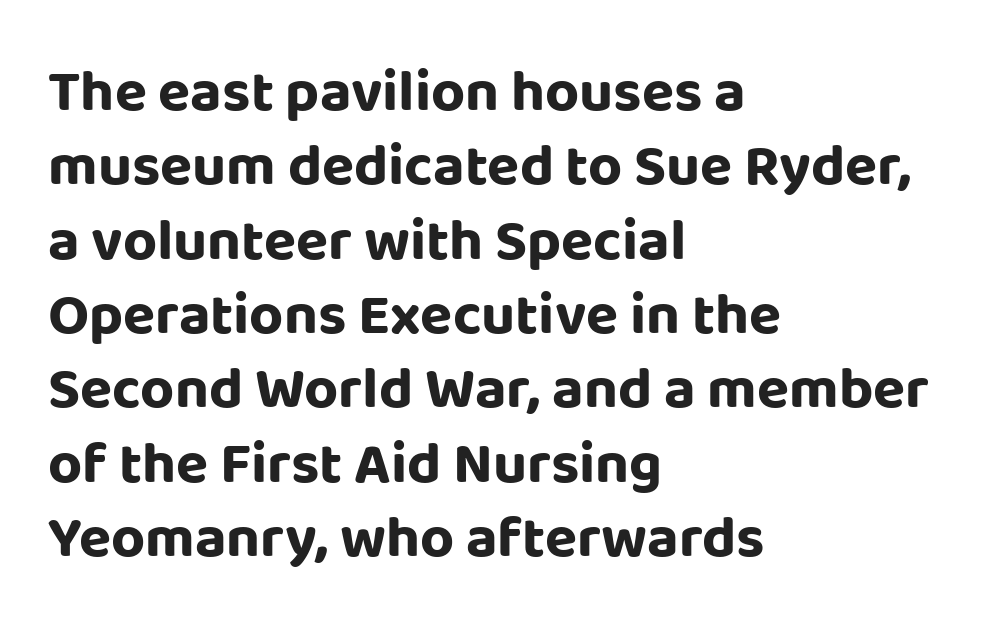
{"serif": "no", "italic": "no", "bold": "yes", "weight": "bold", "width": "normal", "stroke_contrast": "low", "x_height": "large", "monospaced": "no", "underline": "no", "align": "left", "line_spacing": "normal", "line_spacing_ratio": 1.26, "letter_spacing": "normal", "letter_spacing_em": 0.0, "glyph_px": 59}
